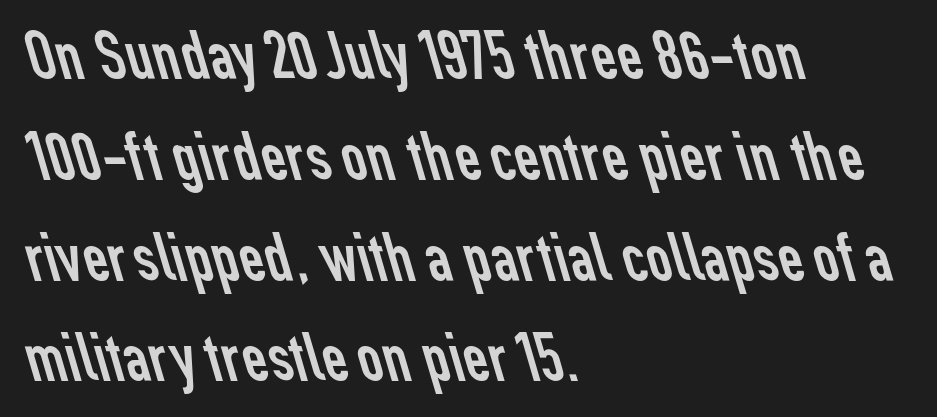
The image shows 70 px regular-weight sans-serif type; set left-aligned, normal line spacing (1.44x), normal letter spacing, not underlined; low stroke contrast and a medium x-height.
